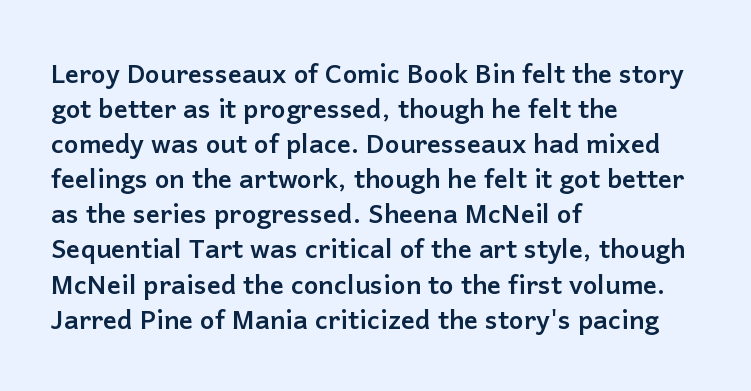
The image shows 26 px bold type, upright; set left-aligned, normal line spacing (1.35x), normal letter spacing, not underlined.
